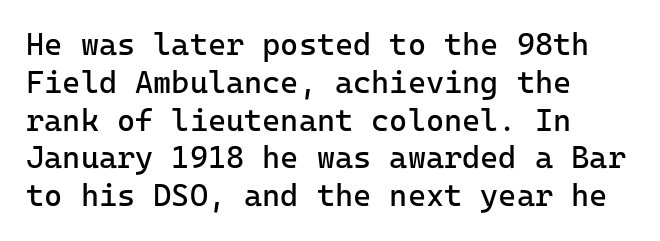
Casual observation: everything's shoved over to the left. Compared with typical body copy, the letter spacing here is the same. The space beneath each line is pristine and unruled. The rendering uses typewriter-style spacing with identical character cells. A light-to-regular cut is what we see here. Letterform terminals end flat and unadorned throughout the passage.
